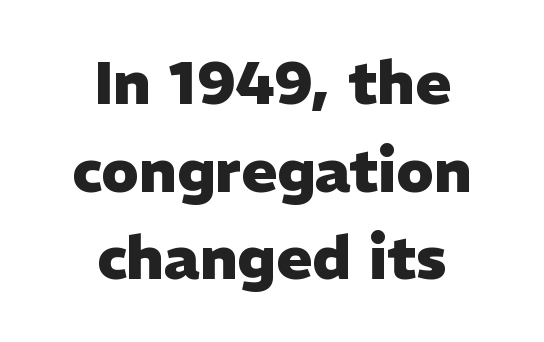
The image shows 60 px heavy sans-serif type, upright; set centered, normal line spacing (1.46x), normal letter spacing, not underlined; low stroke contrast and a medium x-height.
